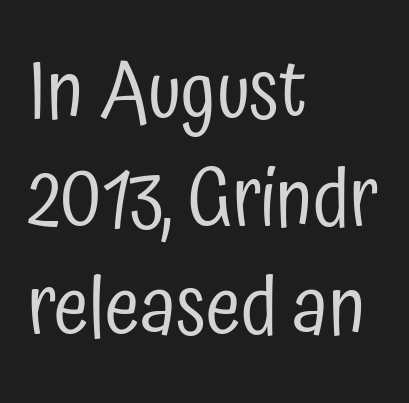
The glyphs in this specimen are sans serif. The rendering keeps characters at their native spacing. One-word summary of the alignment: left. This is roman type, the default non-slanted kind. Note the varied advance widths — an 'i' is clearly narrower than an 'm'. The letterforms sit at book weight or below.
